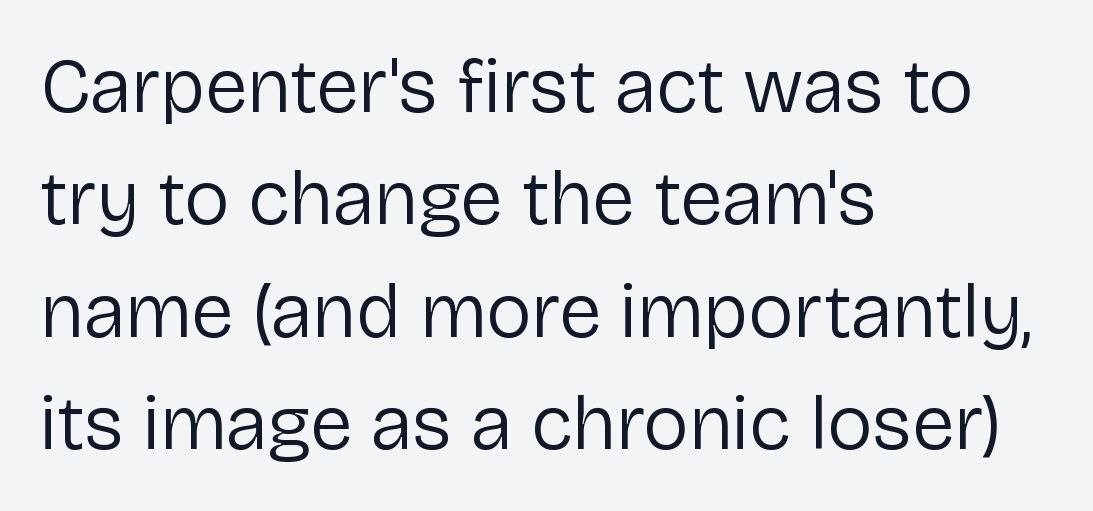
{"serif": "no", "italic": "no", "bold": "no", "weight": "regular", "width": "normal", "stroke_contrast": "low", "x_height": "medium", "monospaced": "no", "underline": "no", "align": "left", "line_spacing": "normal", "line_spacing_ratio": 1.46, "letter_spacing": "normal", "letter_spacing_em": 0.0, "glyph_px": 77}
